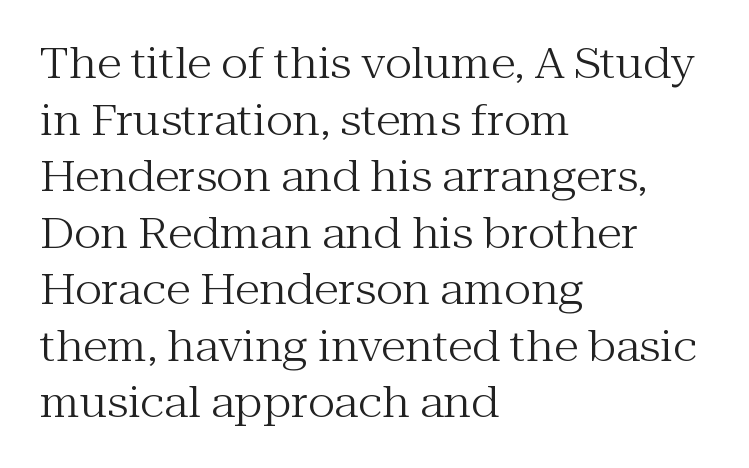
Small tapered or slab feet sit at the stroke ends, so this counts as serif. Weight: regular or lighter. This is roman type, the default non-slanted kind. How are the letters spaced? Ordinarily, with no added tracking.
